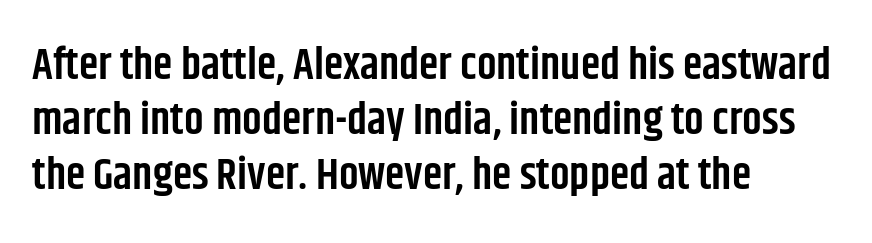
Serif or sans? Sans — the stroke terminals are bare. Horizontal bands of white between lines are of average thickness. Bare-footed words on every line. Is the letter spacing exaggerated? No — it looks like the ordinary default. If you drew a line through each stem, it would be perfectly vertical.
